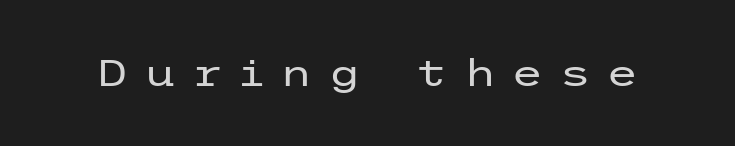
Q: Is the text bold? A: No.
Q: Is the text italic (slanted)? A: No, it is upright.
Q: Is the typeface a serif or a sans-serif typeface? A: Sans-serif.
Q: Is the text underlined? A: No.
Q: Is the spacing between letters normal or unusually wide? A: Unusually wide.
Q: Width (condensed, normal, or wide)? A: Wide.
Q: Stroke contrast? A: Low.
Q: x-height? A: Medium.
